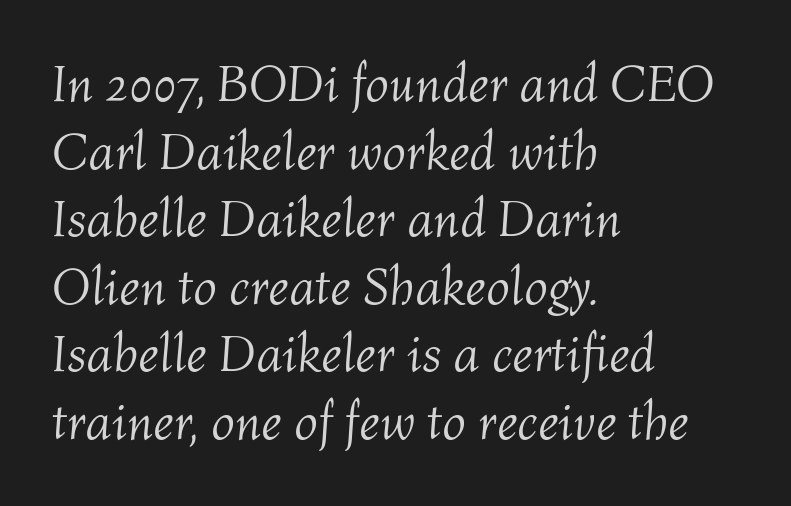
Nobody drew a line under any word here. Visually the block forms a straight wall on the left and a jagged coastline on the right. Horizontal bands of white between lines are of average thickness. If you drew a line through each stem, it would be angled.
